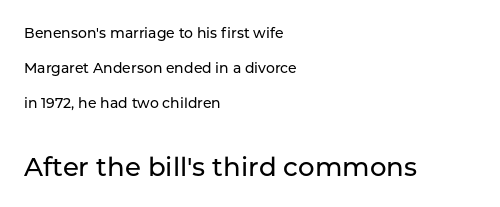
{"italic": "no", "underline": "no", "align": "left", "line_spacing": "loose", "line_spacing_ratio": 2.5, "letter_spacing": "normal", "letter_spacing_em": 0.0, "larger_block": "second", "size_ratio": 1.86, "glyph_px": 26}
